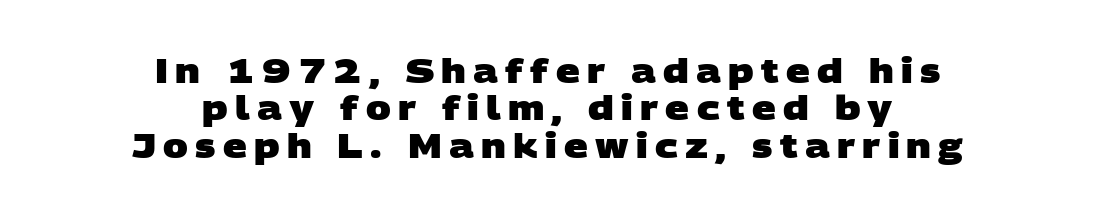
{"serif": "no", "bold": "yes", "weight": "heavy", "width": "wide", "stroke_contrast": "low", "x_height": "large", "monospaced": "no", "underline": "no", "align": "center", "line_spacing": "tight", "line_spacing_ratio": 1.13, "letter_spacing": "wide", "letter_spacing_em": 0.22, "glyph_px": 33}
